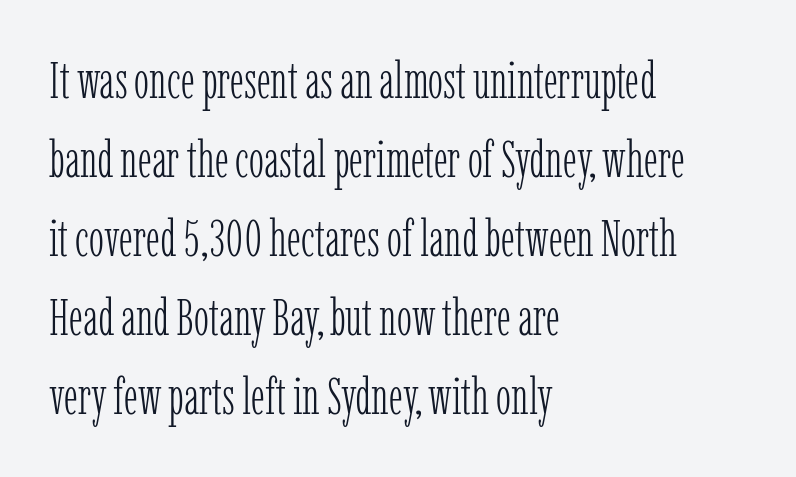
Quick note: not italic, upright. Short and long lines alike share a common starting point at left. The gaps between neighbouring characters are ordinary and unremarkable. The leading is moderate, giving the passage an even texture.
